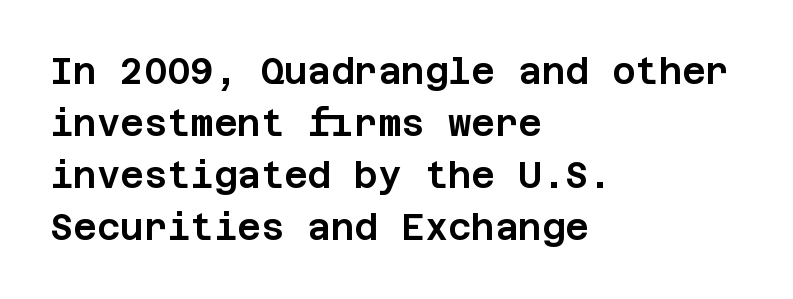
Q: Is the text italic (slanted)? A: No, it is upright.
Q: Is the typeface a serif or a sans-serif typeface? A: Sans-serif.
Q: Is the text underlined? A: No.
Q: How is the paragraph aligned? A: Left-aligned.
Q: Is the spacing between letters normal or unusually wide? A: Normal.
Q: Is the spacing between lines tight, normal or loose? A: Normal.
Q: Width (condensed, normal, or wide)? A: Normal.
Q: Stroke contrast? A: Low.
Q: x-height? A: Large.
